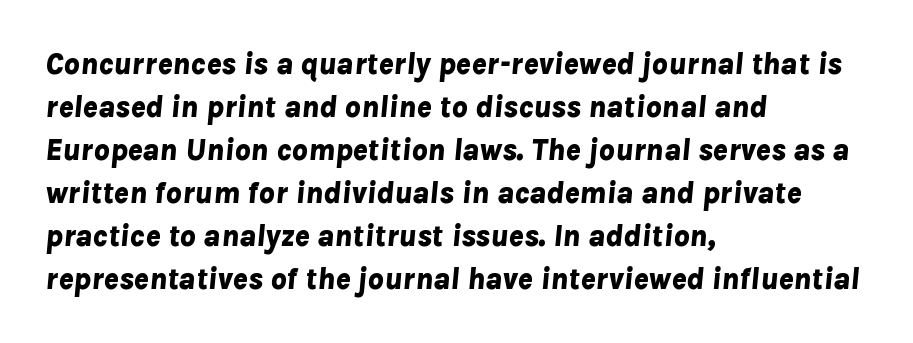
An italicized treatment has been applied to the whole sample. The rendering uses natural spacing where letterforms have individual widths. Between one letter and the next there's only the usual sliver of space. This sample is left-justified, so line endings fall wherever the words run out.
